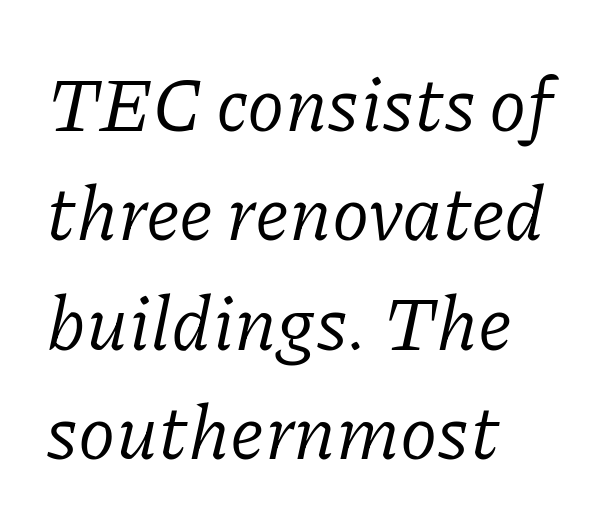
{"serif": "yes", "italic": "yes", "lean": "right", "slant_degrees": 11, "bold": "no", "weight": "regular", "width": "normal", "stroke_contrast": "low", "x_height": "medium", "monospaced": "no", "underline": "no", "align": "left", "line_spacing": "normal", "line_spacing_ratio": 1.44, "letter_spacing": "normal", "letter_spacing_em": 0.0, "glyph_px": 76}
